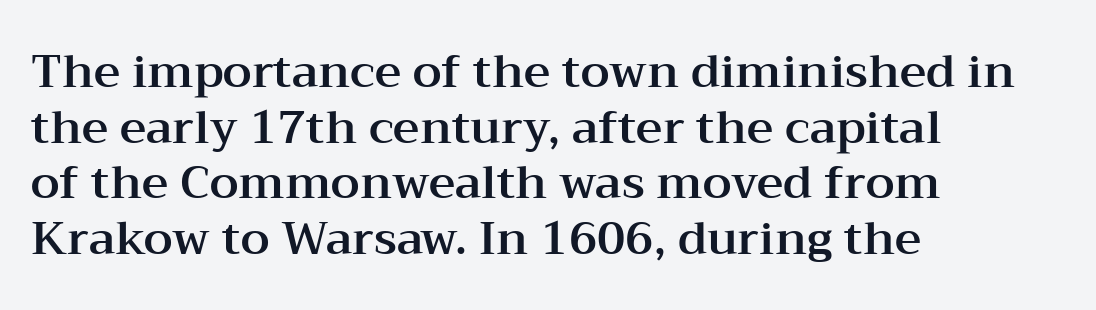
The face used here is proportionally spaced, like ordinary book or web type. Just letters on the line, the space beneath them empty. This sample uses an upright cut, with every glyph sitting square on the baseline. Each line starts at the same left margin while the right side varies. What kind of face is this? One with serifs. Characters follow at the spacing the type designer built in.
